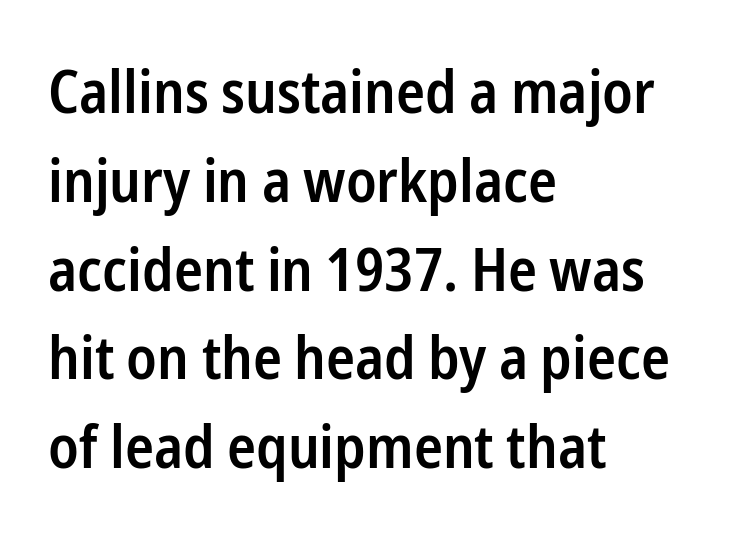
The letters stand straight up with perfectly vertical stems. Leading matches the norm, producing a regular column. The paragraph has a hard left edge and a soft right edge. The face used here is rendered with its standard letterfit. The passage shown is not underscored anywhere. Summary of weight: moderately heavy, a semibold.
